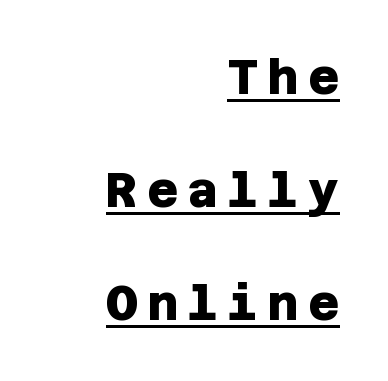
{"serif": "no", "bold": "yes", "weight": "heavy", "width": "normal", "stroke_contrast": "low", "x_height": "large", "underline": "yes", "align": "right", "line_spacing": "loose", "line_spacing_ratio": 2.35, "glyph_px": 48}
